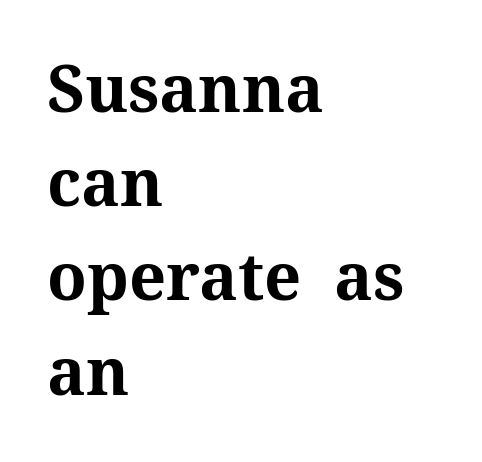
The image shows 65 px bold serif type, upright; set left-aligned, normal line spacing (1.45x), normal letter spacing, not underlined; medium stroke contrast and a medium x-height.
